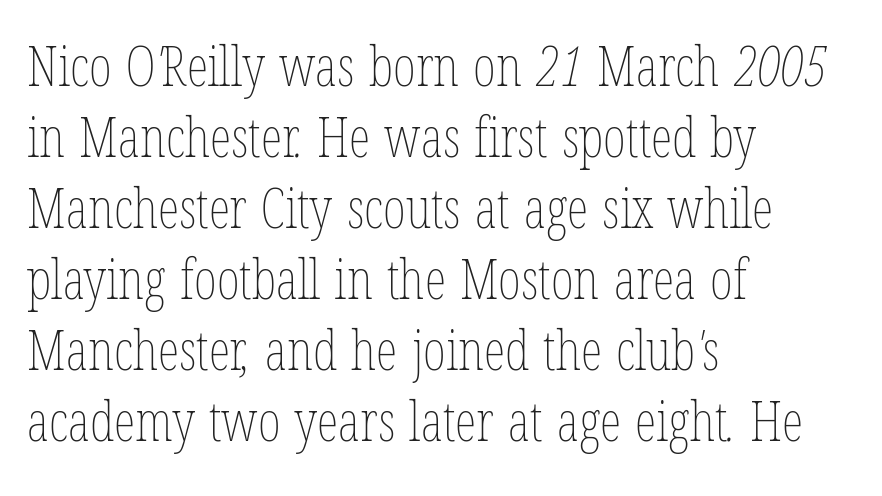
Q: Is the text bold? A: No.
Q: Is the text underlined? A: No.
Q: How is the paragraph aligned? A: Left-aligned.
Q: Is the spacing between letters normal or unusually wide? A: Normal.
Q: Is the spacing between lines tight, normal or loose? A: Normal.
Q: Width (condensed, normal, or wide)? A: Condensed.
Q: Stroke contrast? A: Low.
Q: x-height? A: Medium.
Q: Monospaced? A: No.
